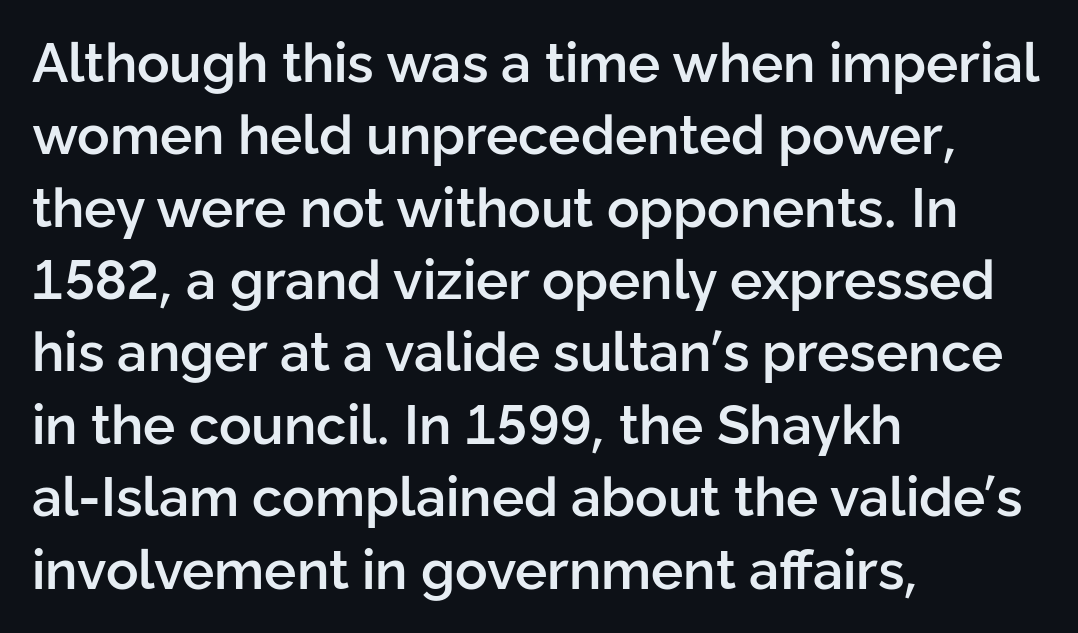
Q: Is the text bold? A: Semi-bold.
Q: Is the text italic (slanted)? A: No, it is upright.
Q: Is the typeface a serif or a sans-serif typeface? A: Sans-serif.
Q: Is the text underlined? A: No.
Q: How is the paragraph aligned? A: Left-aligned.
Q: Is the spacing between letters normal or unusually wide? A: Normal.
Q: Is the spacing between lines tight, normal or loose? A: Normal.
Q: Width (condensed, normal, or wide)? A: Normal.
Q: Stroke contrast? A: Low.
Q: x-height? A: Medium.
Q: Monospaced? A: No.
